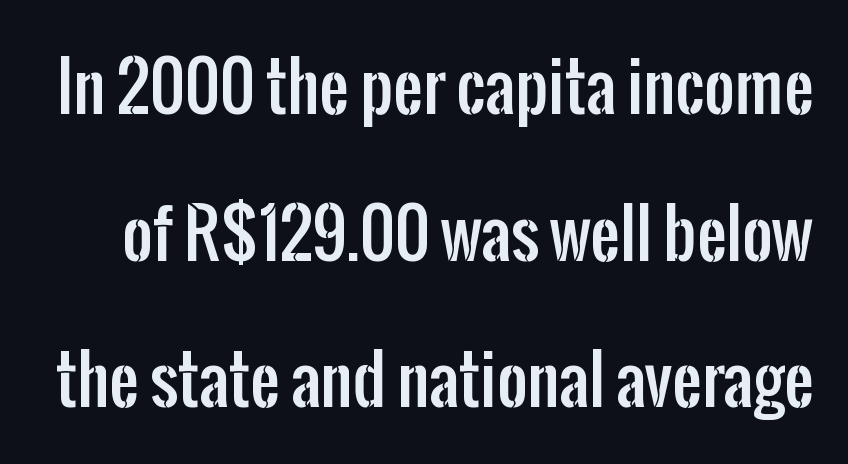
The image shows 66 px condensed sans-serif type, upright; set loose line spacing (2.22x), normal letter spacing, not underlined; low stroke contrast and a medium x-height.
